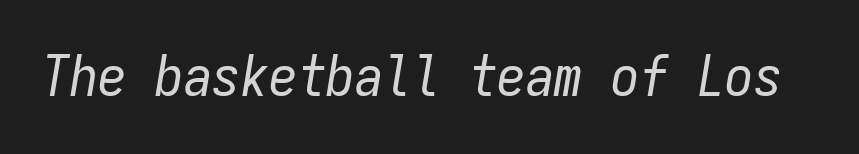
The image shows 57 px regular-weight, condensed type, italic (leaning right), monospaced; set normal letter spacing, not underlined; low stroke contrast and a medium x-height.
